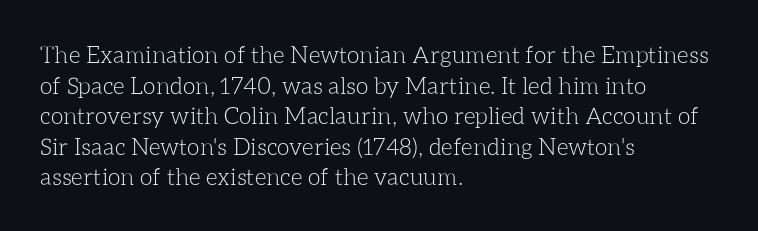
The image shows 23 px text type, upright; set left-aligned, normal line spacing (1.33x), normal letter spacing, not underlined.
